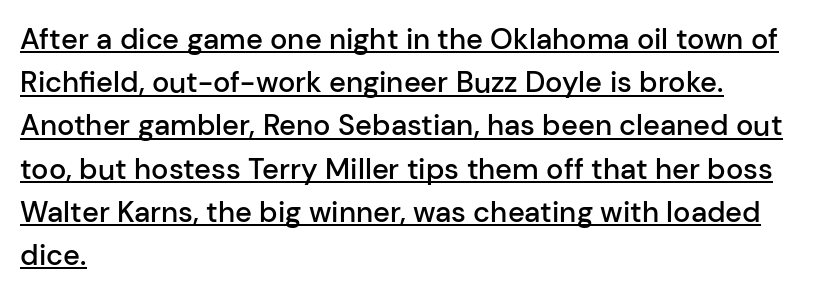
{"serif": "no", "italic": "no", "bold": "semi", "weight": "semibold", "width": "normal", "stroke_contrast": "low", "x_height": "medium", "monospaced": "no", "underline": "yes", "align": "left", "line_spacing": "normal", "line_spacing_ratio": 1.49, "letter_spacing": "normal", "letter_spacing_em": 0.0, "glyph_px": 29}
